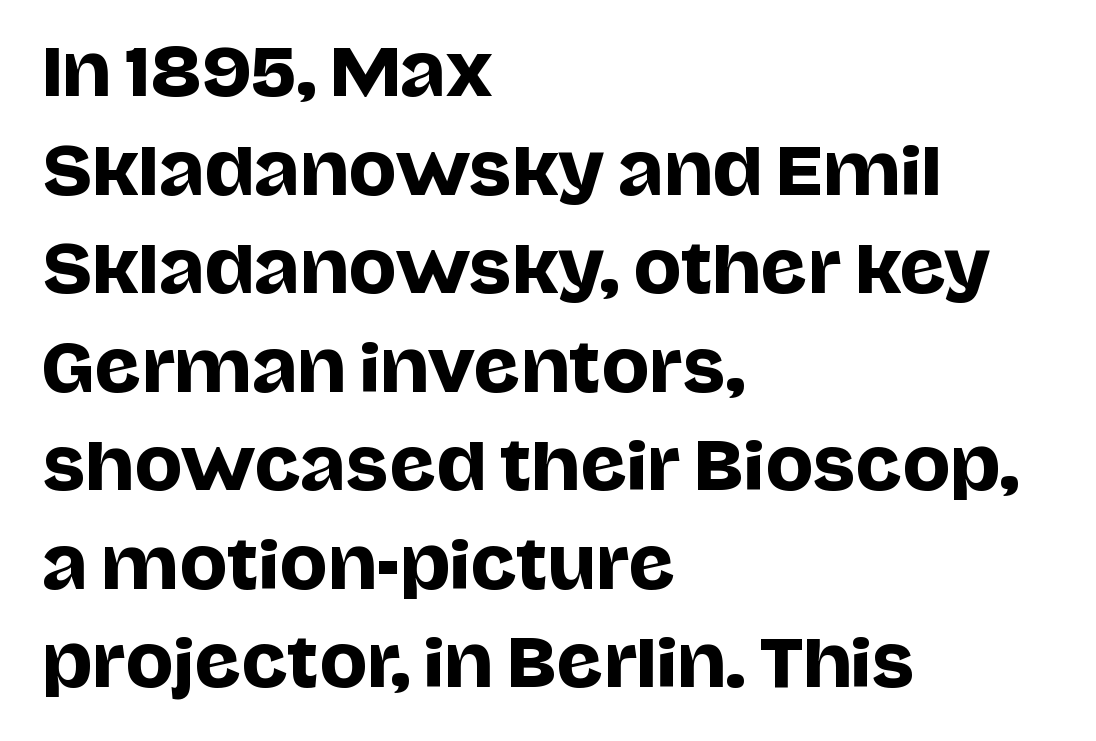
{"serif": "no", "italic": "no", "width": "normal", "stroke_contrast": "low", "x_height": "large", "monospaced": "no", "underline": "no", "align": "left", "line_spacing": "normal", "line_spacing_ratio": 1.54, "letter_spacing": "normal", "letter_spacing_em": 0.0, "glyph_px": 64}
